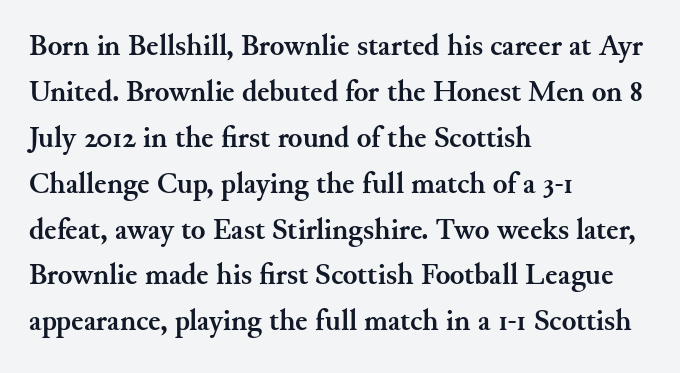
{"serif": "yes", "italic": "no", "bold": "yes", "weight": "semibold", "width": "normal", "stroke_contrast": "medium", "x_height": "small", "monospaced": "no", "underline": "no", "align": "left", "line_spacing": "normal", "line_spacing_ratio": 1.53, "letter_spacing": "normal", "letter_spacing_em": 0.0, "glyph_px": 30}
